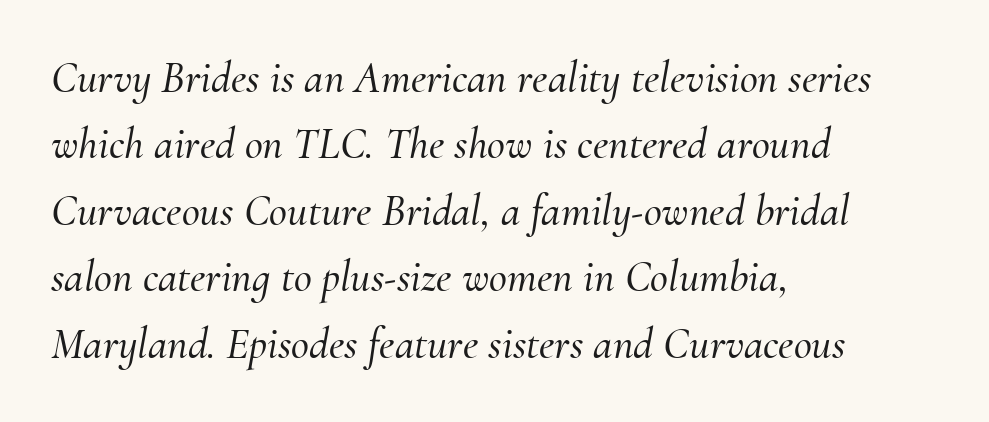
Q: Is the text italic (slanted)? A: Yes, it leans right by about 10 degrees.
Q: Is the typeface a serif or a sans-serif typeface? A: Serif.
Q: Is the text underlined? A: No.
Q: How is the paragraph aligned? A: Left-aligned.
Q: Is the spacing between letters normal or unusually wide? A: Normal.
Q: Is the spacing between lines tight, normal or loose? A: Normal.
Q: Width (condensed, normal, or wide)? A: Normal.
Q: Stroke contrast? A: Medium.
Q: x-height? A: Small.
Q: Monospaced? A: No.
